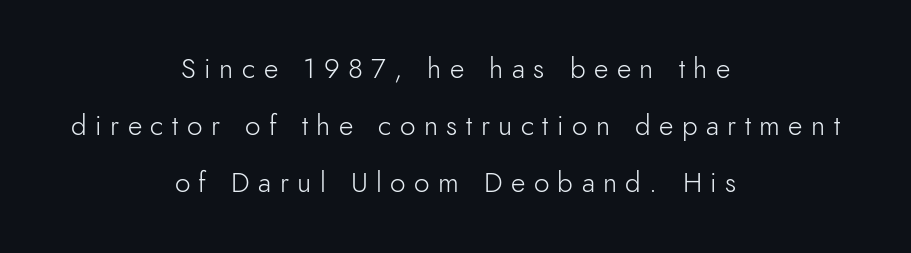
{"serif": "no", "italic": "no", "bold": "no", "weight": "light", "width": "normal", "x_height": "small", "monospaced": "no", "underline": "no", "align": "center", "line_spacing": "loose", "line_spacing_ratio": 2.03, "letter_spacing": "wide", "letter_spacing_em": 0.3, "glyph_px": 28}
